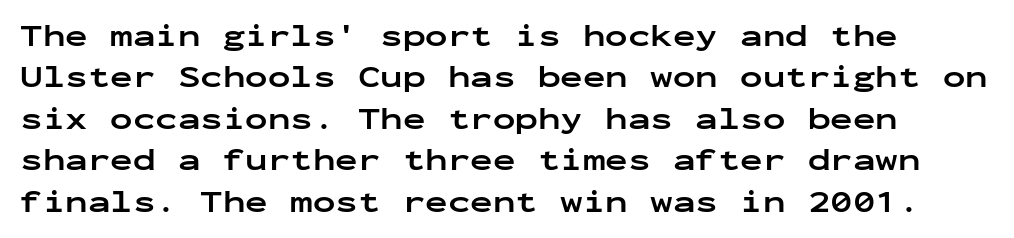
Quick note: underline off. Look at the bottom of the vertical strokes: they stop flat, with no serifs. As a designer I'd log this as weight 700, bold. Compared with typical paragraphs, the rows here are spaced about the same. Rendered with straight, roman letterforms. Fixed-width glyphs throughout — classic coding-font behaviour.
